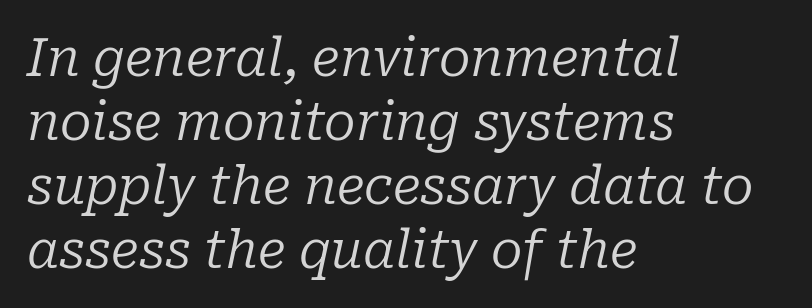
The image shows 52 px regular-weight serif type, italic (leaning right); set left-aligned, line spacing 1.23x, normal letter spacing, not underlined; low stroke contrast and a medium x-height.
